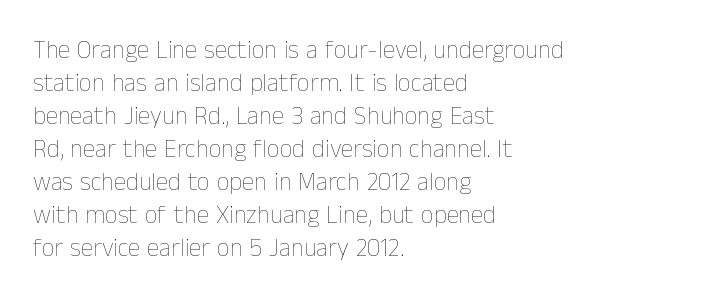
{"italic": "no", "bold": "no", "underline": "no", "align": "left", "line_spacing": "normal", "line_spacing_ratio": 1.32, "letter_spacing": "normal", "letter_spacing_em": 0.0, "glyph_px": 25}
